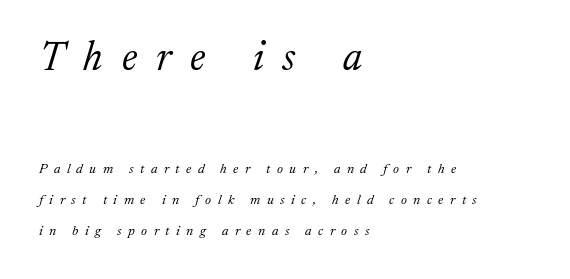
Q: Is the text bold? A: No.
Q: Is the text italic (slanted)? A: Yes, it leans right by about 17 degrees.
Q: Is the typeface a serif or a sans-serif typeface? A: Serif.
Q: Is the text underlined? A: No.
Q: How is the paragraph aligned? A: Left-aligned.
Q: Is the spacing between letters normal or unusually wide? A: Unusually wide.
Q: Is the spacing between lines tight, normal or loose? A: Loose.
Q: Which block of text is set in a larger size, the first (top) or the second (bottom)? A: The first (top) one.
Q: Width (condensed, normal, or wide)? A: Normal.
Q: Stroke contrast? A: Low.
Q: x-height? A: Medium.
Q: Monospaced? A: No.
